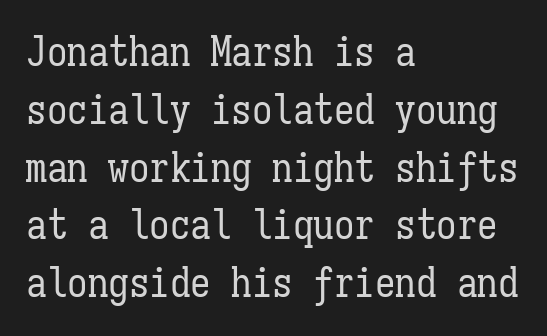
{"italic": "no", "bold": "no", "weight": "regular", "width": "condensed", "stroke_contrast": "low", "x_height": "medium", "monospaced": "yes", "underline": "no", "align": "left", "line_spacing": "normal", "line_spacing_ratio": 1.41, "letter_spacing": "normal", "letter_spacing_em": 0.0, "glyph_px": 41}
